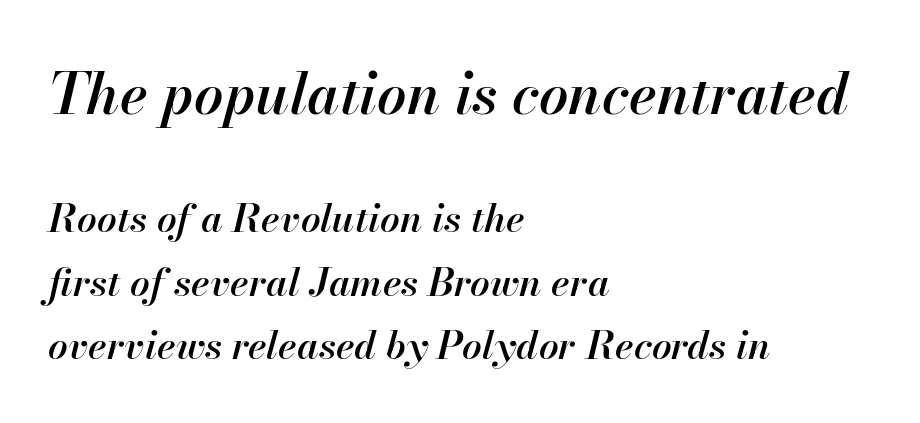
A student would notice the top passage is typeset larger than what follows. Character widths vary here, with narrow letters taking less room than wide ones. A typesetter would call this leading conventional body-copy spacing. Rendered with sloped, italic letterforms.
